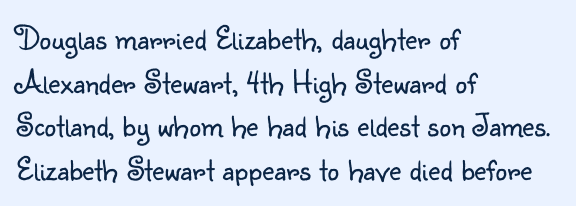
The image shows 33 px light sans-serif type, upright; set left-aligned, normal line spacing (1.32x), normal letter spacing, not underlined; low stroke contrast and a small x-height.
